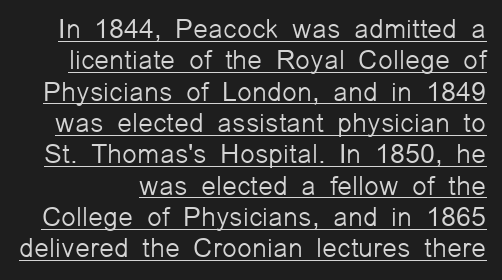
{"italic": "no", "bold": "no", "underline": "yes", "line_spacing_ratio": 1.16, "letter_spacing": "normal", "letter_spacing_em": 0.0, "glyph_px": 27}
